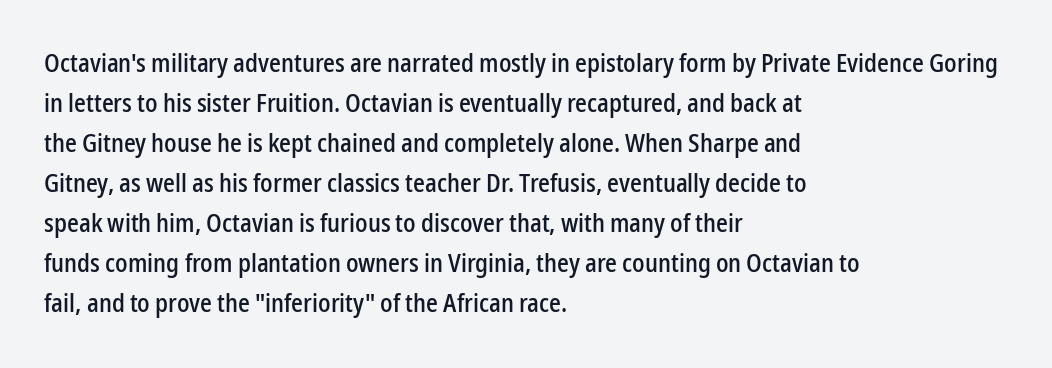
Q: Is the text italic (slanted)? A: No, it is upright.
Q: Is the text underlined? A: No.
Q: How is the paragraph aligned? A: Left-aligned.
Q: Is the spacing between letters normal or unusually wide? A: Normal.
Q: Is the spacing between lines tight, normal or loose? A: Normal.
